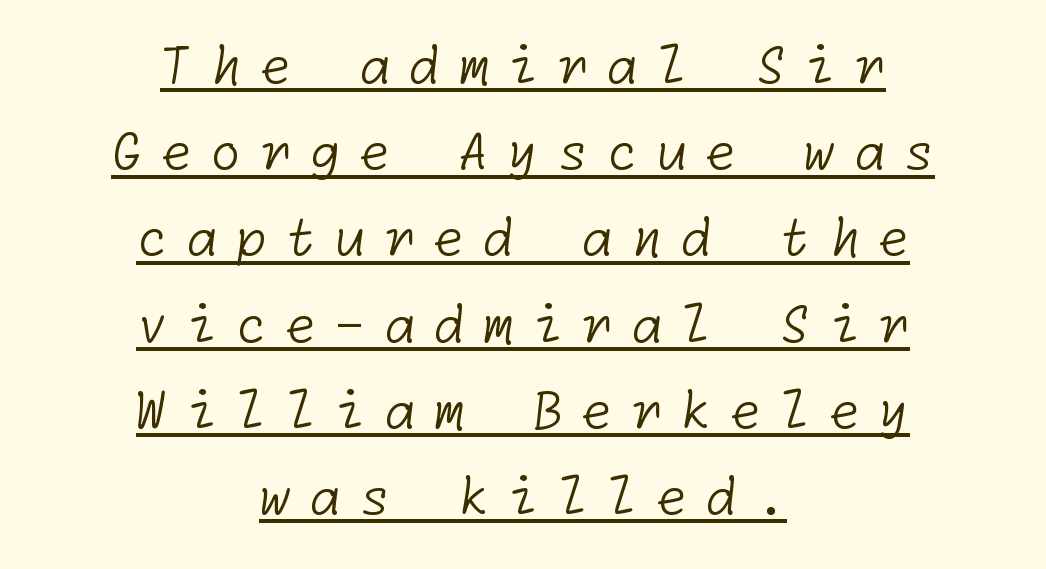
{"serif": "no", "bold": "no", "weight": "light", "width": "normal", "stroke_contrast": "low", "x_height": "medium", "underline": "yes", "align": "center", "line_spacing": "normal", "line_spacing_ratio": 1.69, "letter_spacing": "wide", "letter_spacing_em": 0.35, "glyph_px": 51}
